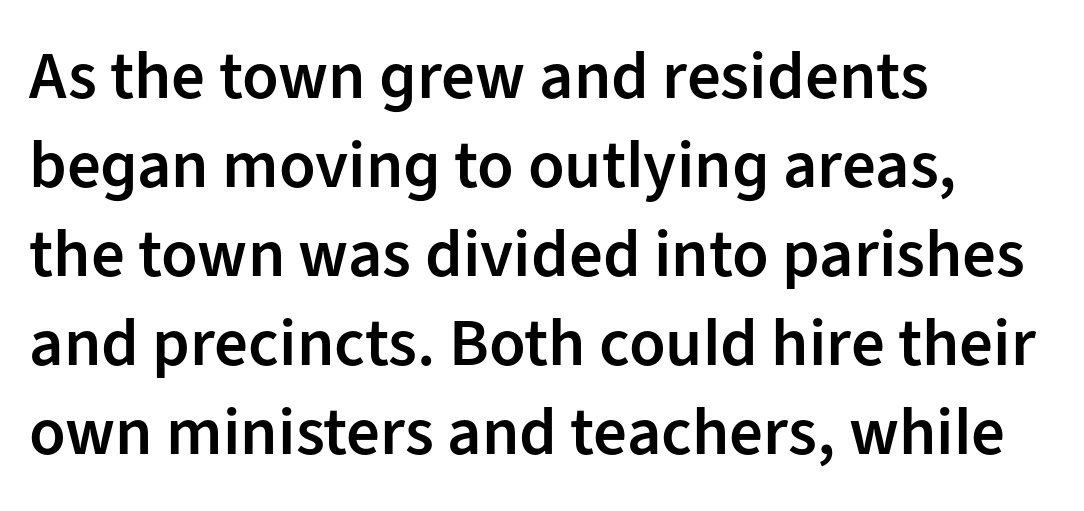
Q: Is the text bold? A: Semi-bold.
Q: Is the text italic (slanted)? A: No, it is upright.
Q: Is the typeface a serif or a sans-serif typeface? A: Sans-serif.
Q: Is the text underlined? A: No.
Q: How is the paragraph aligned? A: Left-aligned.
Q: Is the spacing between letters normal or unusually wide? A: Normal.
Q: Is the spacing between lines tight, normal or loose? A: Normal.
Q: Width (condensed, normal, or wide)? A: Normal.
Q: Stroke contrast? A: Low.
Q: x-height? A: Medium.
Q: Monospaced? A: No.
